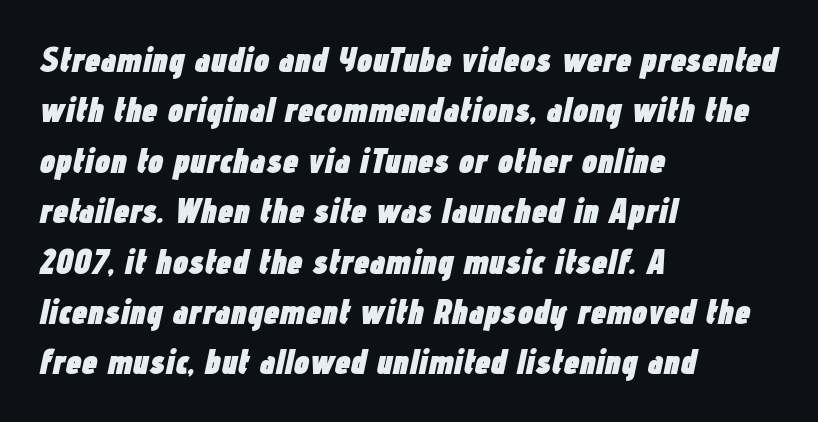
{"italic": "yes", "lean": "right", "slant_degrees": 12, "bold": "yes", "weight": "heavy", "width": "condensed", "stroke_contrast": "low", "x_height": "medium", "monospaced": "no", "underline": "no", "align": "left", "line_spacing": "normal", "line_spacing_ratio": 1.44, "letter_spacing": "normal", "letter_spacing_em": 0.0, "glyph_px": 35}
